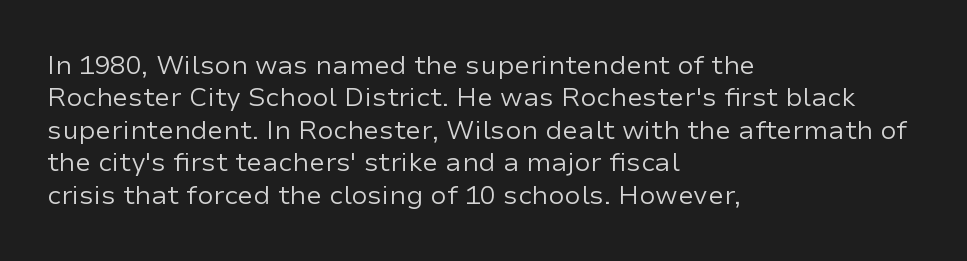
The image shows 26 px text type, upright; set left-aligned, normal line spacing (1.25x), normal letter spacing, not underlined.
